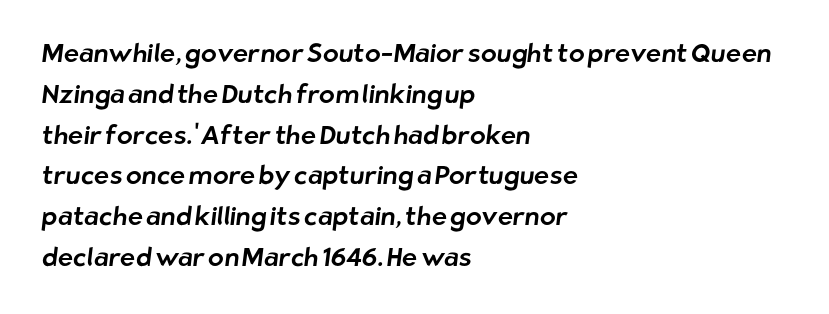
Q: Is the text underlined? A: No.
Q: How is the paragraph aligned? A: Left-aligned.
Q: Is the spacing between letters normal or unusually wide? A: Normal.
Q: Is the spacing between lines tight, normal or loose? A: Normal.
